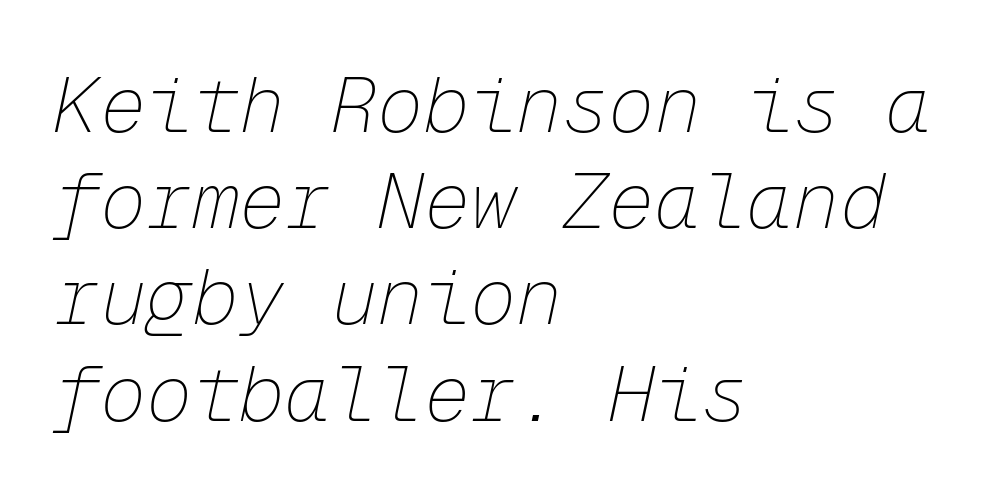
{"italic": "yes", "lean": "right", "slant_degrees": 12, "bold": "no", "weight": "thin", "width": "normal", "stroke_contrast": "low", "x_height": "medium", "monospaced": "yes", "underline": "no", "align": "left", "line_spacing": "normal", "line_spacing_ratio": 1.25, "letter_spacing": "normal", "letter_spacing_em": 0.0, "glyph_px": 77}
